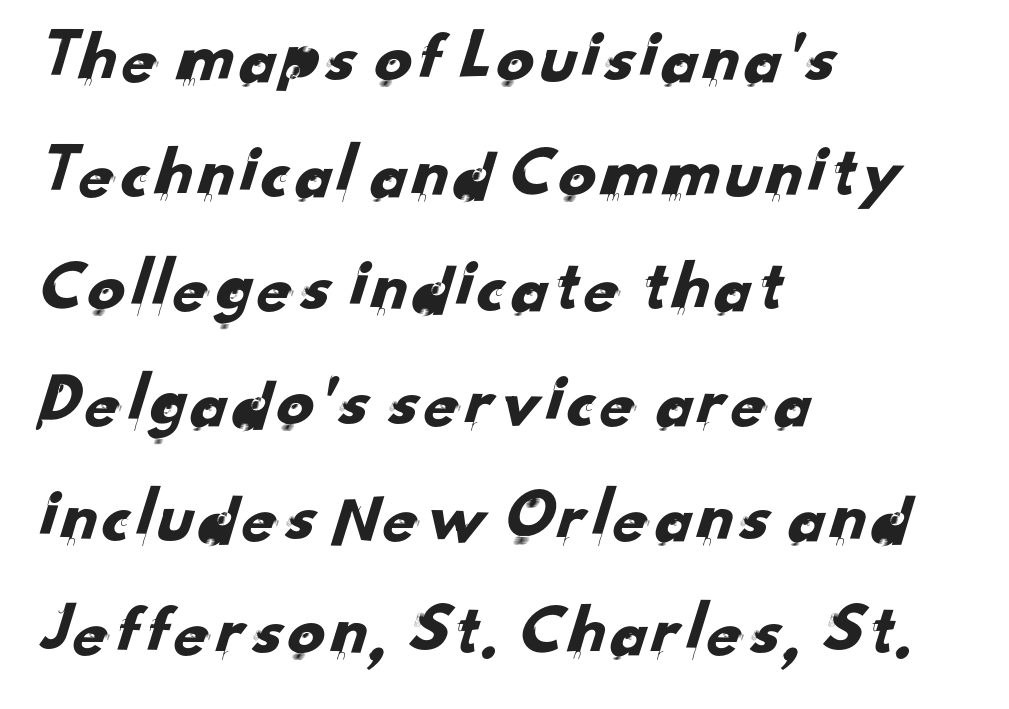
The image shows 74 px sans-serif type; set left-aligned, normal line spacing (1.55x), normal letter spacing, not underlined; low stroke contrast and a small x-height.
